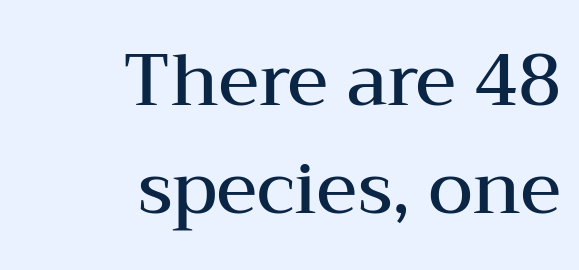
Q: Is the text bold? A: Semi-bold.
Q: Is the text italic (slanted)? A: No, it is upright.
Q: Is the typeface a serif or a sans-serif typeface? A: Serif.
Q: Is the text underlined? A: No.
Q: How is the paragraph aligned? A: Right-aligned.
Q: Is the spacing between letters normal or unusually wide? A: Normal.
Q: Is the spacing between lines tight, normal or loose? A: Normal.
Q: Width (condensed, normal, or wide)? A: Wide.
Q: Stroke contrast? A: Medium.
Q: x-height? A: Medium.
Q: Monospaced? A: No.
